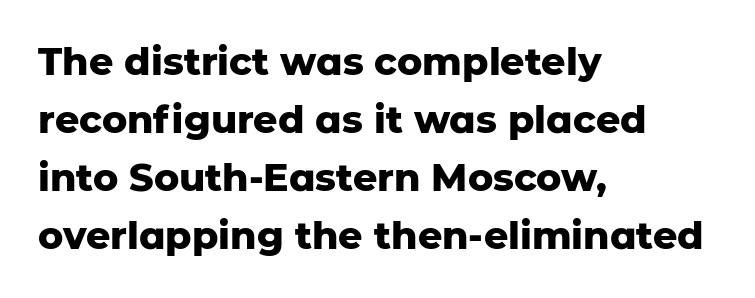
Q: Is the text bold? A: Yes.
Q: Is the text italic (slanted)? A: No, it is upright.
Q: Is the typeface a serif or a sans-serif typeface? A: Sans-serif.
Q: Is the text underlined? A: No.
Q: How is the paragraph aligned? A: Left-aligned.
Q: Is the spacing between letters normal or unusually wide? A: Normal.
Q: Is the spacing between lines tight, normal or loose? A: Normal.
Q: Width (condensed, normal, or wide)? A: Normal.
Q: Stroke contrast? A: Low.
Q: x-height? A: Medium.
Q: Monospaced? A: No.
